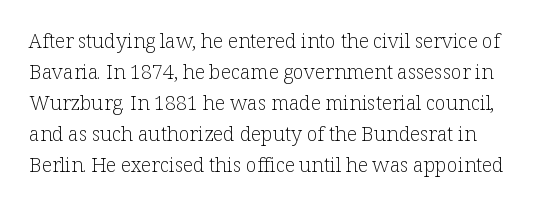
Vertically, the passage feels balanced, rows spaced as you'd expect. Compared with typical body copy, the letter spacing here is the same. Unlike italic type, these characters show no tilt at all. The font is comparable to plain body text, perhaps lighter.
